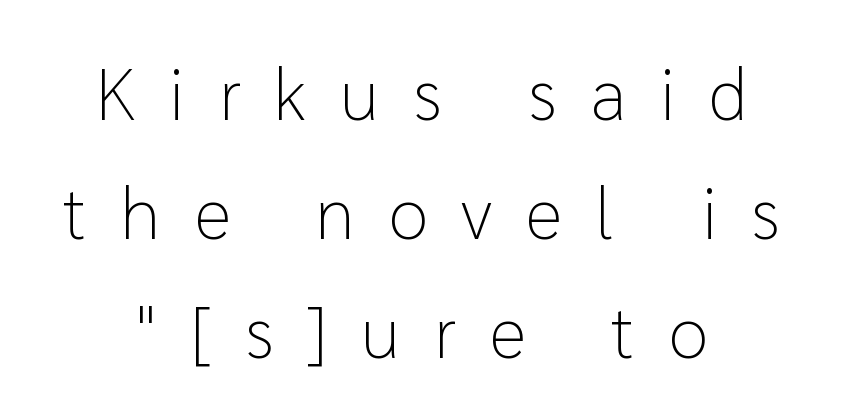
The image shows 72 px light sans-serif type, upright; set normal line spacing (1.65x), unusually wide letter spacing (+0.47 em), not underlined; low stroke contrast and a medium x-height.
